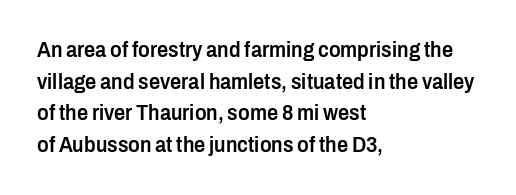
The image shows 22 px text type, upright; set left-aligned, normal line spacing (1.44x), normal letter spacing, not underlined.
